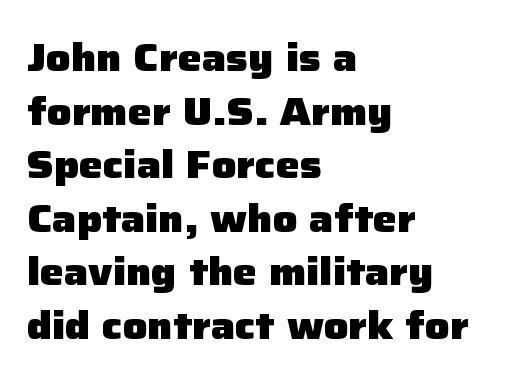
Are there feet on the stems? There aren't — it's a sans. What weight is shown? A full bold with thick strokes. Character widths vary here, with narrow letters taking less room than wide ones. Interline gaps are of average width in this sample. Is there any slant? The stems are plumb. Descender tails drop into unmarked territory.
